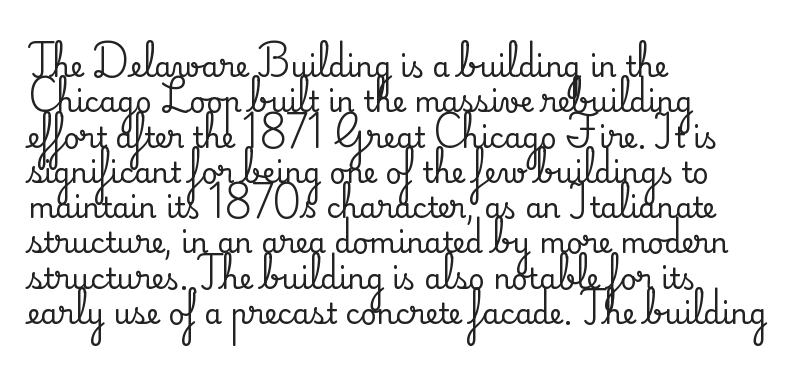
{"serif": "yes", "italic": "no", "width": "normal", "stroke_contrast": "medium", "x_height": "small", "monospaced": "no", "underline": "no", "align": "left", "line_spacing": "normal", "line_spacing_ratio": 1.26, "letter_spacing": "normal", "letter_spacing_em": 0.0, "glyph_px": 28}
